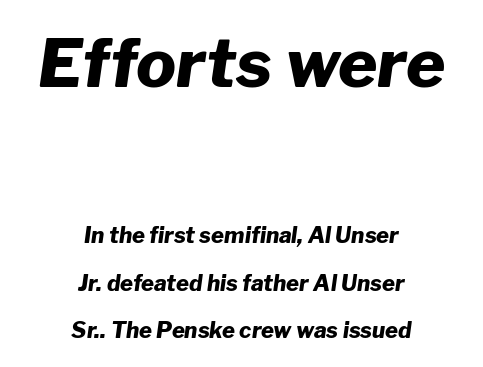
Q: Is the text bold? A: Yes.
Q: Is the text italic (slanted)? A: Yes, it leans right by about 8 degrees.
Q: Is the text underlined? A: No.
Q: How is the paragraph aligned? A: Centered.
Q: Is the spacing between letters normal or unusually wide? A: Normal.
Q: Is the spacing between lines tight, normal or loose? A: Loose.
Q: Which block of text is set in a larger size, the first (top) or the second (bottom)? A: The first (top) one.
Q: Width (condensed, normal, or wide)? A: Normal.
Q: Stroke contrast? A: Low.
Q: x-height? A: Medium.
Q: Monospaced? A: No.
